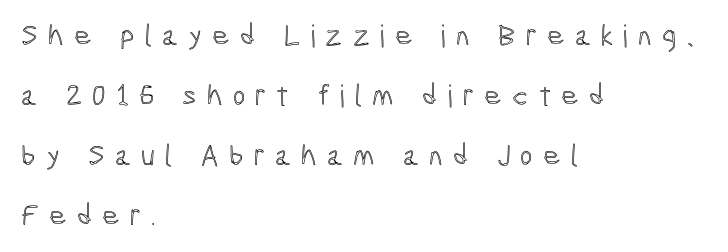
Underline: absent. Italic: no, the glyphs are upright roman. Note the varied advance widths — an 'i' is clearly narrower than an 'm'. Every row of glyphs begins at an identical x-position on the left. Reading down the column, the eye jumps a long way to each next line.
